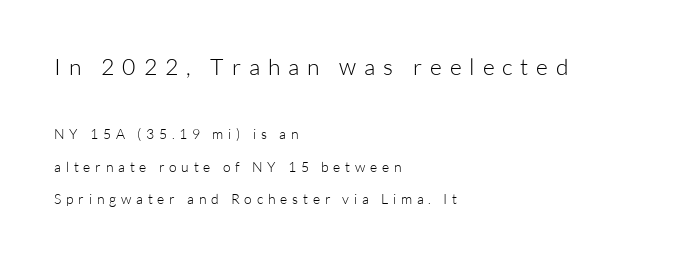
Rule under the text: the space is simply empty. If you drew a line through each stem, it would be perfectly vertical. Students, note that the glyphs here are deliberately spaced far apart. In terms of leading, this rendering errs on the spacious side. These lines are set flush left with a ragged right edge.
